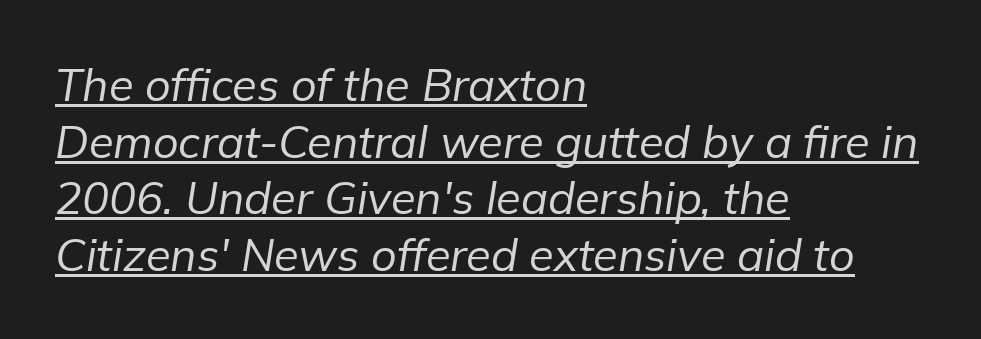
{"italic": "yes", "lean": "right", "slant_degrees": 9, "bold": "no", "weight": "regular", "width": "normal", "stroke_contrast": "low", "x_height": "medium", "monospaced": "no", "underline": "yes", "align": "left", "line_spacing": "normal", "line_spacing_ratio": 1.26, "letter_spacing": "normal", "letter_spacing_em": 0.0, "glyph_px": 45}
